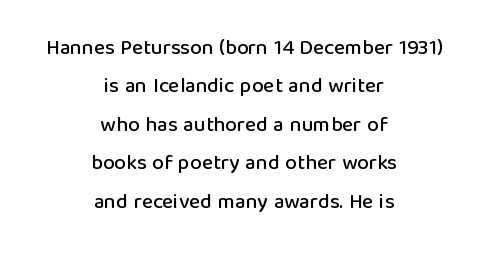
The image shows 21 px text type, upright; set centered, line spacing 1.83x, normal letter spacing, not underlined.
